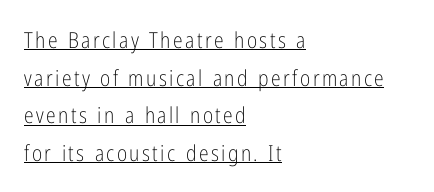
{"italic": "no", "bold": "no", "underline": "yes", "align": "left", "line_spacing_ratio": 1.71, "glyph_px": 22}
